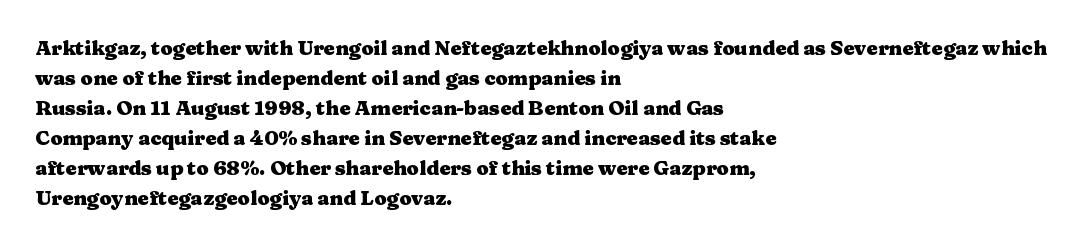
Alignment: flush left. Tall strokes in this sample are plumb rather than angled. Successive baselines arrive at the customary interval. The rendering uses a bold face; every stroke is thick and dark. The specimen omits any rule beneath the text block's lines. Short note: letters normally spaced.
